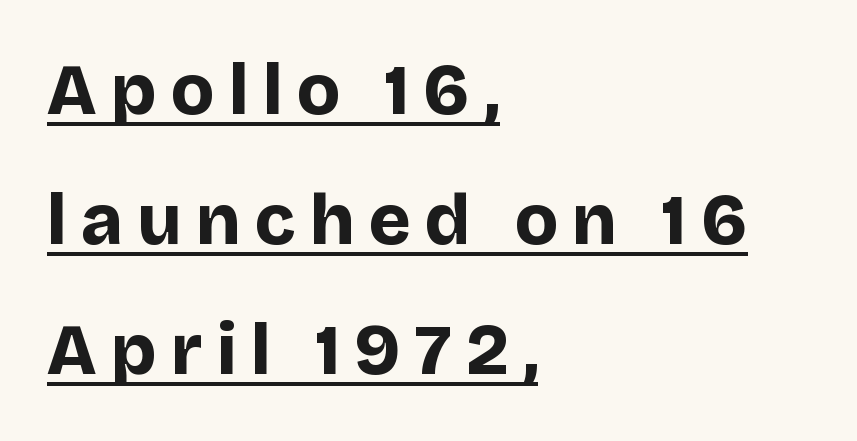
The face used here appears with an underline applied. You could not count columns in this text — the font is proportionally spaced. Nope, not italic — everything's standing straight. Set as a true bold cut, around the 700 mark.
